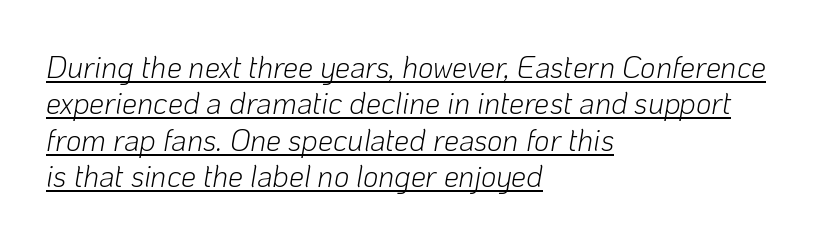
If you drew a line through each stem, it would be angled. In terms of letterspacing, this is plain default setting. The passage shown is typed in a proportional face where columns would drift. Line beginnings align vertically; line endings do not. Underlined type.
